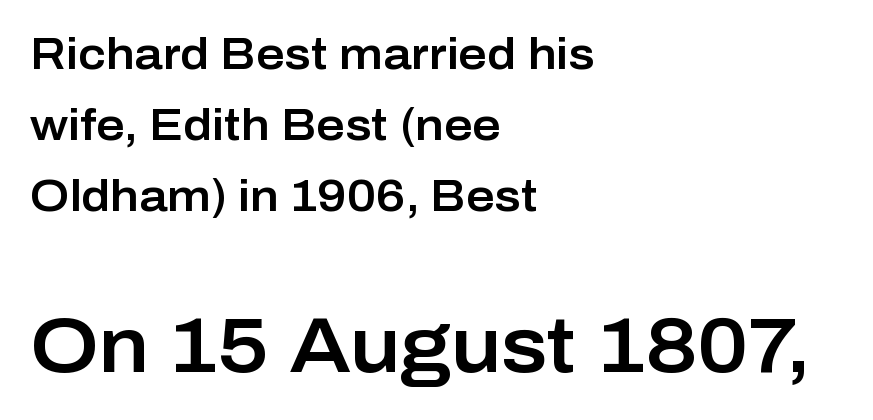
Standard letterfit; no display-style spreading of the glyphs. You could not count columns in this text — the font is proportionally spaced. The space beneath each line is pristine and unruled. Line beginnings align vertically; line endings do not.
